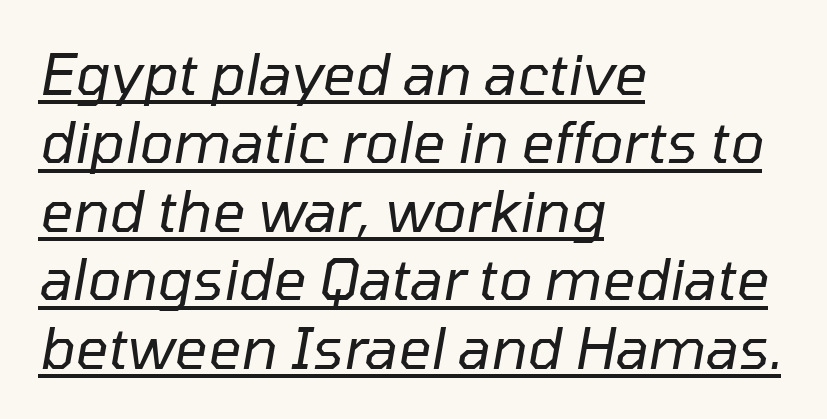
Q: Is the text bold? A: No.
Q: Is the text italic (slanted)? A: Yes, it leans right by about 10 degrees.
Q: Is the text underlined? A: Yes.
Q: How is the paragraph aligned? A: Left-aligned.
Q: Is the spacing between letters normal or unusually wide? A: Normal.
Q: Width (condensed, normal, or wide)? A: Normal.
Q: Stroke contrast? A: Low.
Q: x-height? A: Medium.
Q: Monospaced? A: No.
